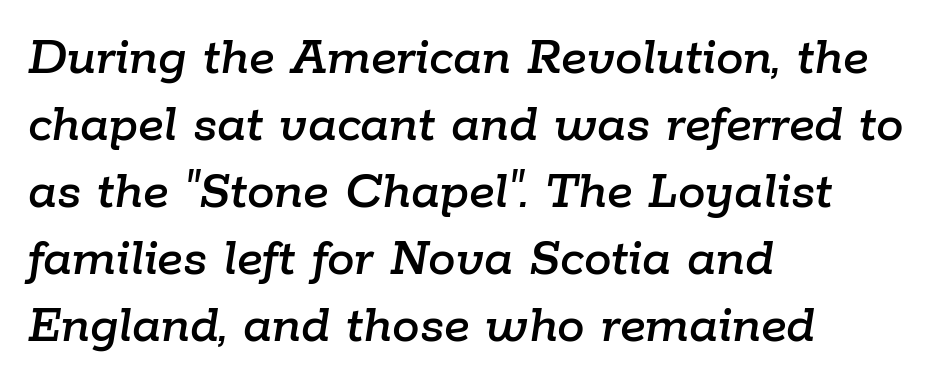
The image shows 55 px text type, italic (leaning right); set left-aligned, line spacing 1.22x, normal letter spacing, not underlined; low stroke contrast and a medium x-height.
